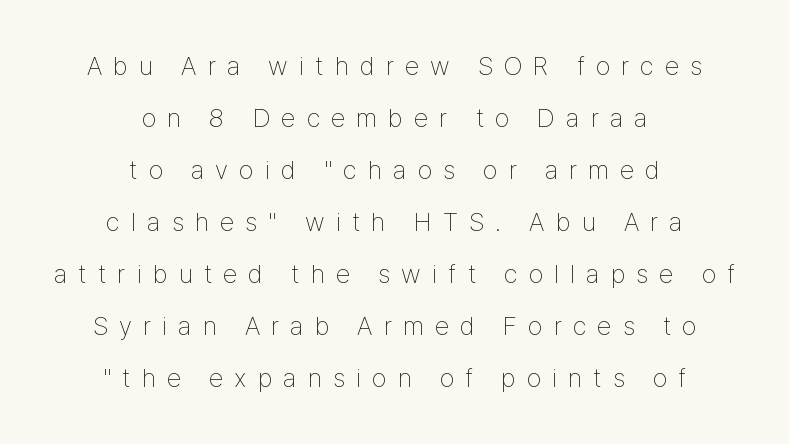
Q: Is the text bold? A: No.
Q: Is the text italic (slanted)? A: No, it is upright.
Q: Is the text underlined? A: No.
Q: How is the paragraph aligned? A: Centered.
Q: Is the spacing between letters normal or unusually wide? A: Unusually wide.
Q: Is the spacing between lines tight, normal or loose? A: Loose.
